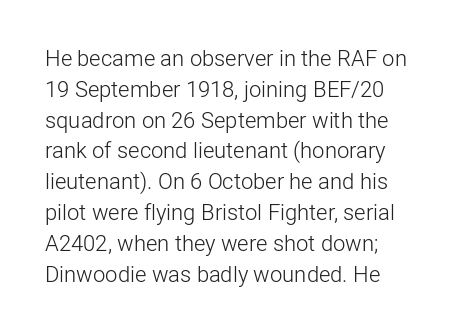
The line texture is even and compact thanks to regular tracking. Weight: not bold — regular or lighter. Bare-footed words on every line. Italic: no, the glyphs are upright roman. Normally led — the rows are evenly, conventionally spaced.
